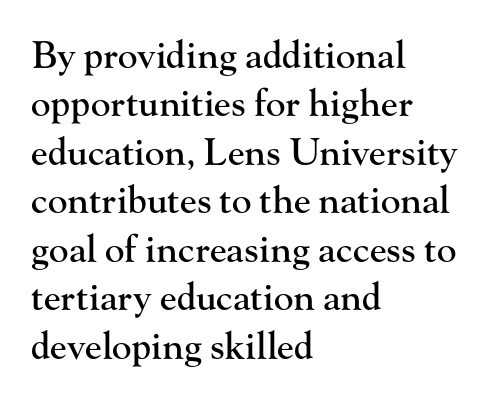
Q: Is the text italic (slanted)? A: No, it is upright.
Q: Is the typeface a serif or a sans-serif typeface? A: Serif.
Q: Is the text underlined? A: No.
Q: How is the paragraph aligned? A: Left-aligned.
Q: Is the spacing between letters normal or unusually wide? A: Normal.
Q: Is the spacing between lines tight, normal or loose? A: Normal.
Q: Width (condensed, normal, or wide)? A: Normal.
Q: Stroke contrast? A: High.
Q: x-height? A: Small.
Q: Monospaced? A: No.
